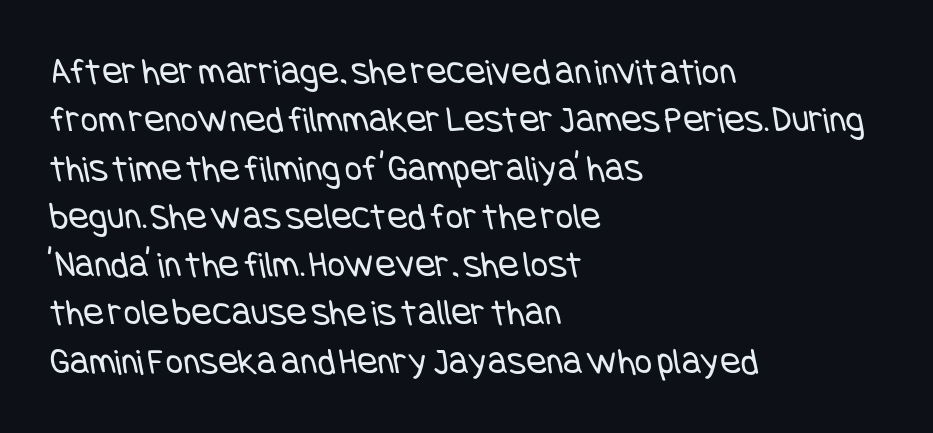
The image shows 38 px regular-weight, condensed sans-serif type; set left-aligned, normal line spacing (1.27x), normal letter spacing, not underlined; low stroke contrast and a large x-height.
